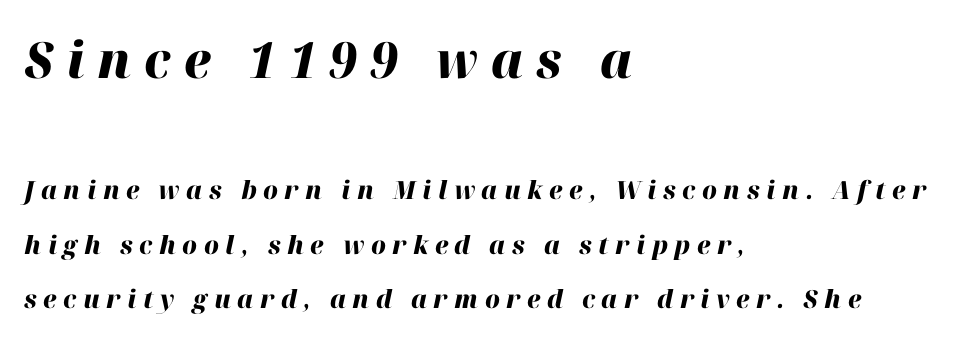
Q: Is the text bold? A: Yes.
Q: Is the text italic (slanted)? A: Yes, it leans right by about 12 degrees.
Q: Is the text underlined? A: No.
Q: How is the paragraph aligned? A: Left-aligned.
Q: Is the spacing between letters normal or unusually wide? A: Unusually wide.
Q: Is the spacing between lines tight, normal or loose? A: Loose.
Q: Which block of text is set in a larger size, the first (top) or the second (bottom)? A: The first (top) one.
Q: Width (condensed, normal, or wide)? A: Normal.
Q: Stroke contrast? A: High.
Q: x-height? A: Medium.
Q: Monospaced? A: No.
